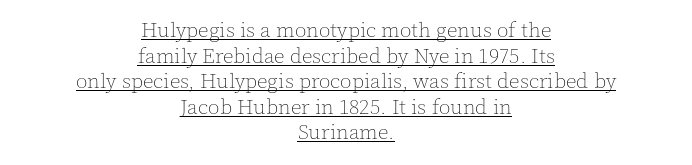
Unlike italic type, these characters show no tilt at all. Summary of weight: not heavy and not bold. The letters sit at their default tracking, neither squeezed nor spread. A continuous stroke trails under the words, as in a hyperlink.
